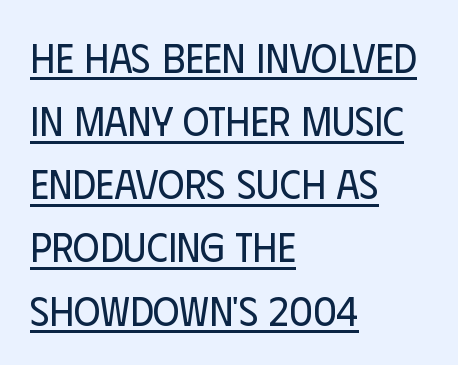
{"serif": "no", "italic": "no", "bold": "no", "weight": "regular", "width": "condensed", "stroke_contrast": "low", "x_height": "large", "monospaced": "no", "underline": "yes", "align": "left", "line_spacing": "normal", "line_spacing_ratio": 1.54, "letter_spacing": "normal", "letter_spacing_em": 0.0, "glyph_px": 41}
